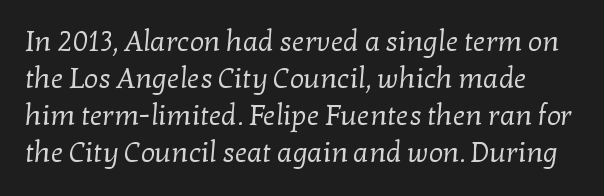
The image shows 28 px regular-weight serif type; set normal line spacing (1.32x), normal letter spacing, not underlined; low stroke contrast and a medium x-height.
